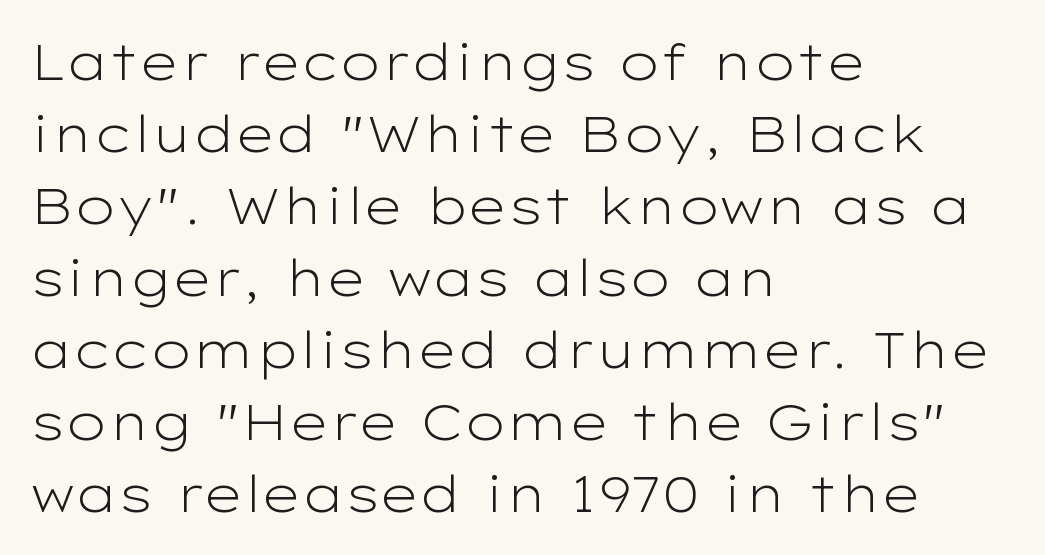
{"serif": "no", "italic": "no", "bold": "no", "weight": "light", "width": "wide", "stroke_contrast": "low", "x_height": "medium", "monospaced": "no", "underline": "no", "align": "left", "line_spacing": "normal", "line_spacing_ratio": 1.44, "letter_spacing": "normal", "letter_spacing_em": 0.0, "glyph_px": 50}
